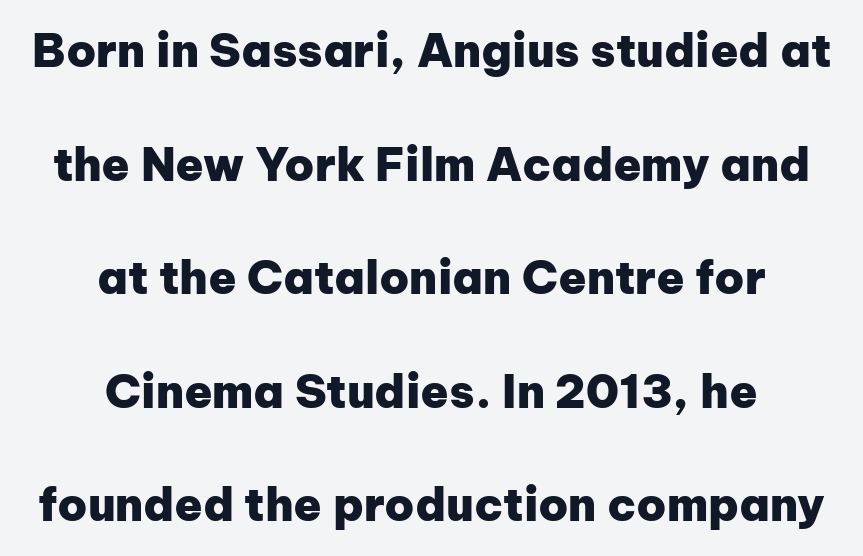
{"serif": "no", "italic": "no", "bold": "yes", "weight": "heavy", "width": "normal", "stroke_contrast": "low", "x_height": "medium", "monospaced": "no", "underline": "no", "align": "center", "line_spacing": "loose", "line_spacing_ratio": 2.47, "letter_spacing": "normal", "letter_spacing_em": 0.0, "glyph_px": 46}
